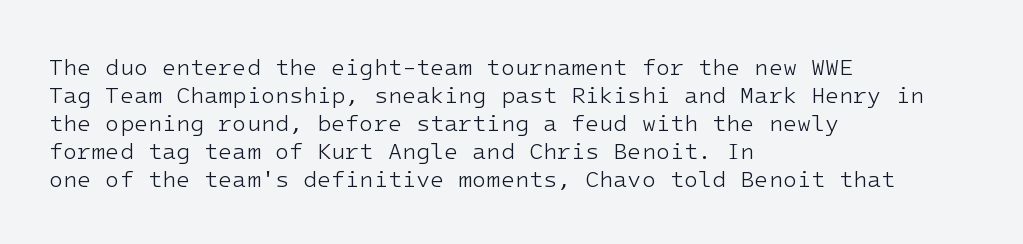
Q: Is the text bold? A: No.
Q: Is the text italic (slanted)? A: No, it is upright.
Q: Is the text underlined? A: No.
Q: How is the paragraph aligned? A: Left-aligned.
Q: Is the spacing between letters normal or unusually wide? A: Normal.
